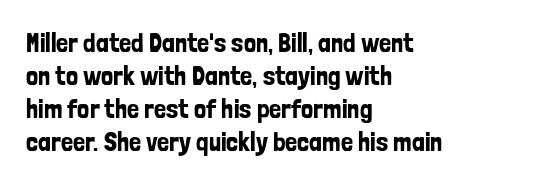
No extra tracking has been applied to these lines. Check the space under the baseline: it is left empty. The font's upright variant was chosen for this text. Casual observation: everything's shoved over to the left.
